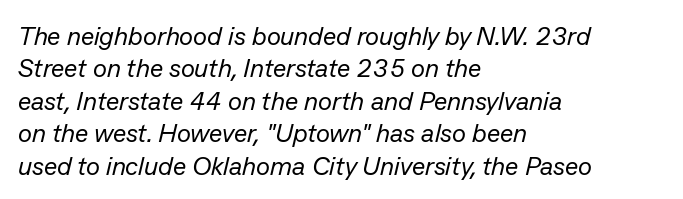
{"italic": "yes", "lean": "right", "slant_degrees": 13, "bold": "no", "underline": "no", "align": "left", "line_spacing": "normal", "line_spacing_ratio": 1.25, "letter_spacing": "normal", "letter_spacing_em": 0.0, "glyph_px": 26}
